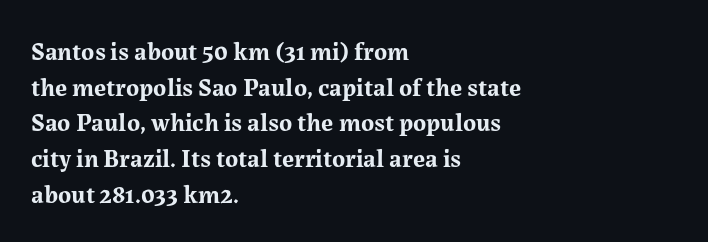
The image shows 25 px bold type, upright; set left-aligned, normal line spacing (1.43x), normal letter spacing, not underlined.
